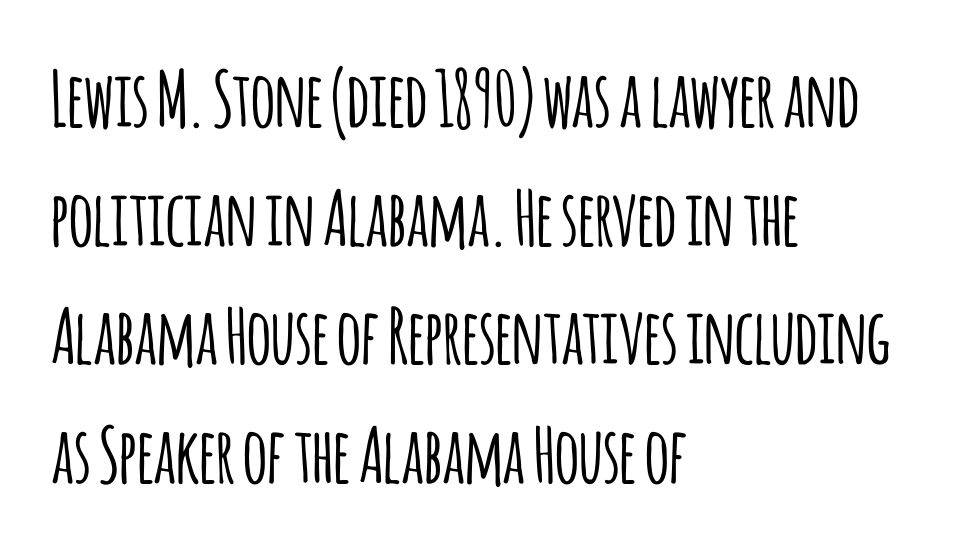
The image shows 76 px condensed sans-serif type, upright; set left-aligned, normal line spacing (1.56x), normal letter spacing, not underlined; low stroke contrast and a large x-height.
